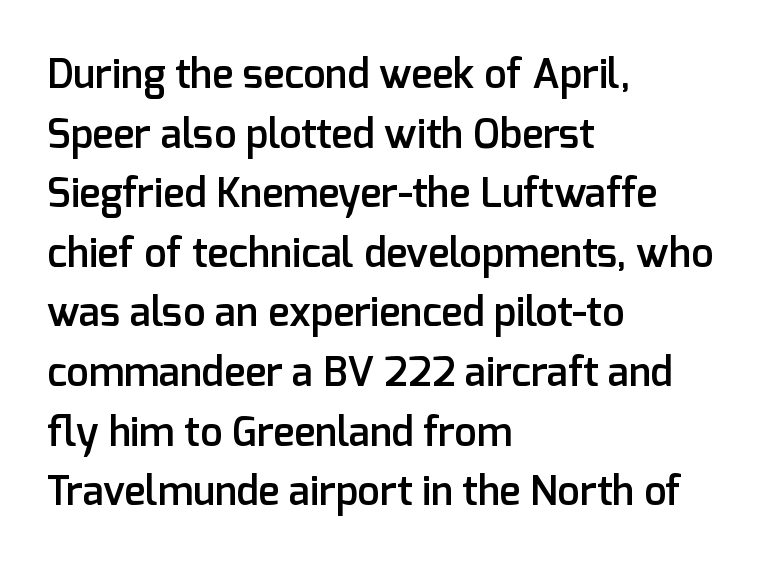
Q: Is the text bold? A: Semi-bold.
Q: Is the text italic (slanted)? A: No, it is upright.
Q: Is the typeface a serif or a sans-serif typeface? A: Sans-serif.
Q: Is the text underlined? A: No.
Q: How is the paragraph aligned? A: Left-aligned.
Q: Is the spacing between letters normal or unusually wide? A: Normal.
Q: Is the spacing between lines tight, normal or loose? A: Normal.
Q: Width (condensed, normal, or wide)? A: Normal.
Q: Stroke contrast? A: Low.
Q: x-height? A: Medium.
Q: Monospaced? A: No.
